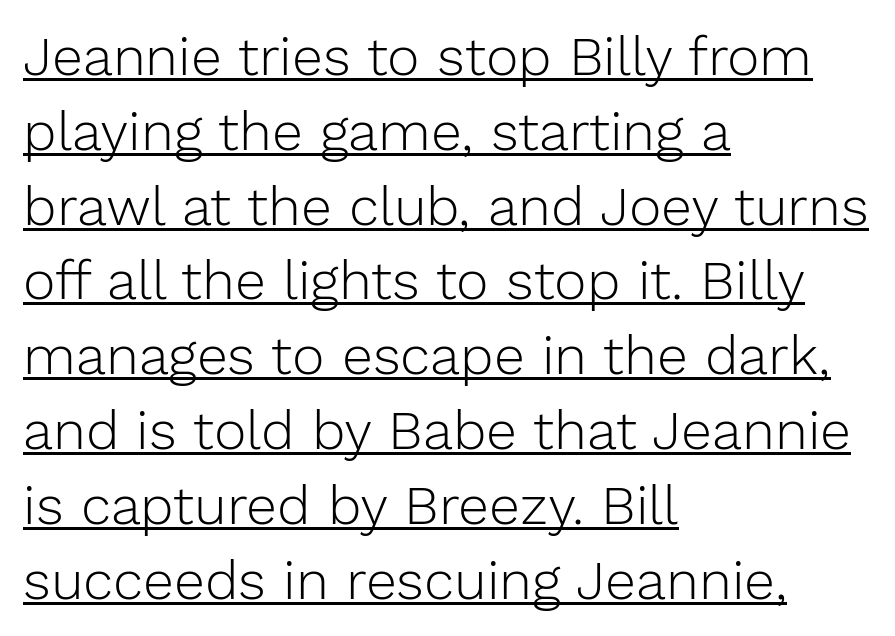
Q: Is the text bold? A: No.
Q: Is the text italic (slanted)? A: No, it is upright.
Q: Is the typeface a serif or a sans-serif typeface? A: Sans-serif.
Q: Is the text underlined? A: Yes.
Q: How is the paragraph aligned? A: Left-aligned.
Q: Is the spacing between letters normal or unusually wide? A: Normal.
Q: Is the spacing between lines tight, normal or loose? A: Normal.
Q: Width (condensed, normal, or wide)? A: Normal.
Q: Stroke contrast? A: Low.
Q: x-height? A: Medium.
Q: Monospaced? A: No.
